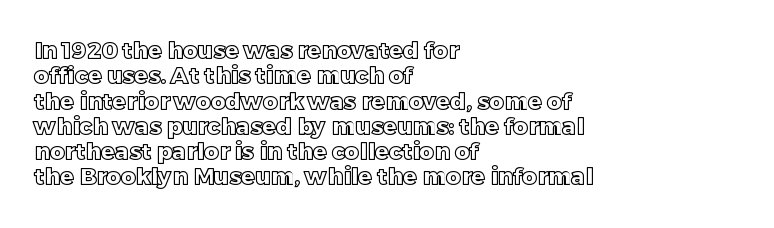
Every row of glyphs begins at an identical x-position on the left. In terms of letterspacing, this is plain default setting. Every stem runs plumb, perpendicular to the baseline. Letters rest on an invisible, unmarked baseline. Reading down the column, the eye jumps only a short way to each next line.
